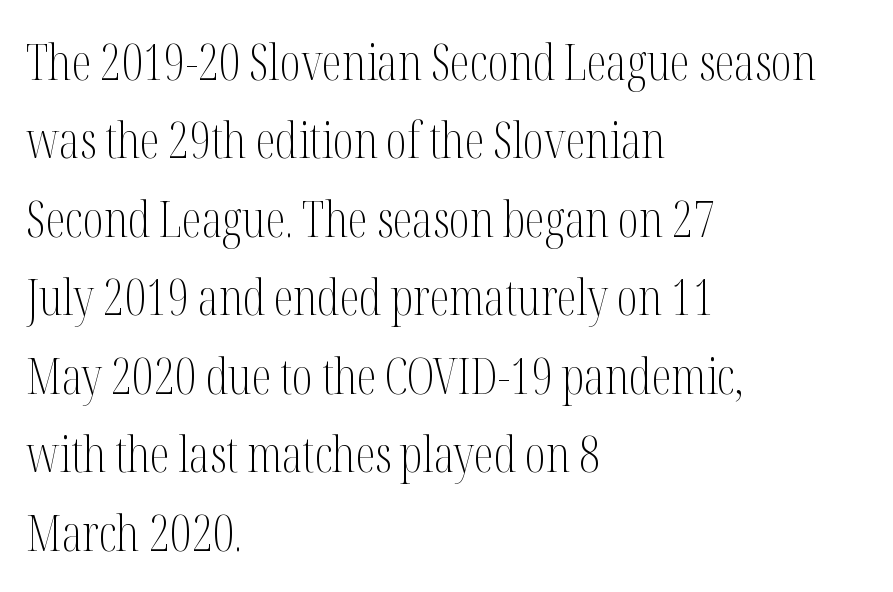
These lines were composed using upright roman letters. Which margin do the lines hug? The left one — the right edge is uneven. Letter spacing: default. Descenders hang freely into open space.
